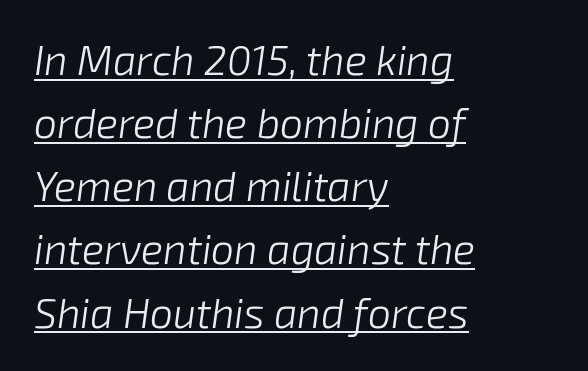
Q: Is the text bold? A: No.
Q: Is the text italic (slanted)? A: Yes, it leans right by about 8 degrees.
Q: Is the text underlined? A: Yes.
Q: How is the paragraph aligned? A: Left-aligned.
Q: Is the spacing between letters normal or unusually wide? A: Normal.
Q: Is the spacing between lines tight, normal or loose? A: Normal.
Q: Width (condensed, normal, or wide)? A: Normal.
Q: Stroke contrast? A: Low.
Q: x-height? A: Medium.
Q: Monospaced? A: No.
